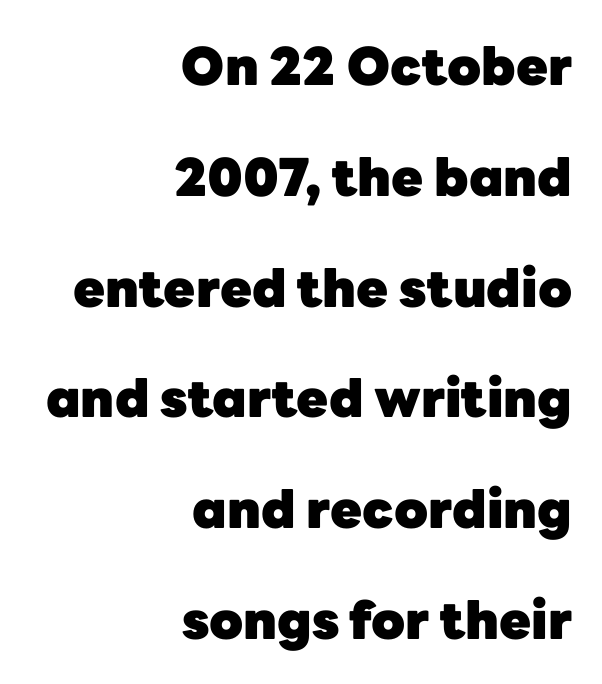
{"serif": "no", "italic": "no", "bold": "yes", "weight": "heavy", "width": "normal", "stroke_contrast": "low", "x_height": "medium", "monospaced": "no", "underline": "no", "align": "right", "line_spacing": "loose", "line_spacing_ratio": 2.13, "letter_spacing": "normal", "letter_spacing_em": 0.0, "glyph_px": 52}
